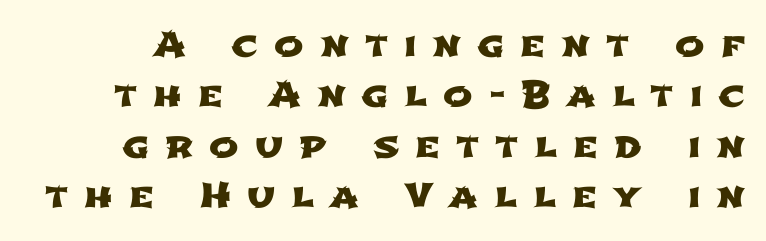
Unmarked baselines from the first word to the last. This sample uses a sans-serif face. The line-height multiplier appears to be the usual default. These lines have a slow, spaced-out rhythm from letter to letter. Do the characters align in a grid? No, the font is proportional.
